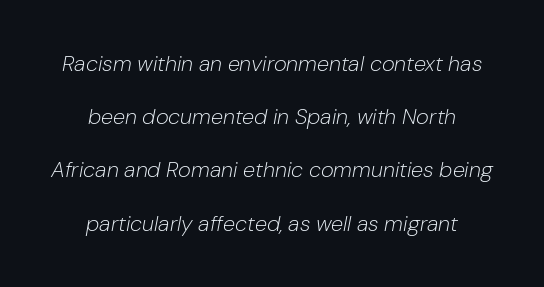
An italicized treatment has been applied to the whole sample. Baseline-to-baseline distance is far greater than the letter height. Has an underline been added? It has not. Both edges are ragged and mirror each other, which tells us the setting is centered.
